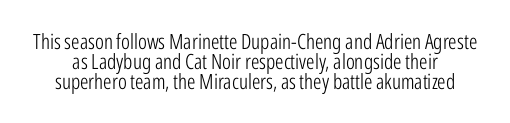
{"italic": "no", "bold": "no", "underline": "no", "line_spacing": "tight", "line_spacing_ratio": 0.96, "letter_spacing": "normal", "letter_spacing_em": 0.0, "glyph_px": 21}
